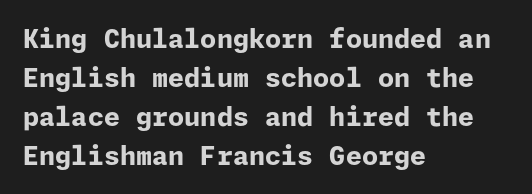
Q: Is the text bold? A: Yes.
Q: Is the text italic (slanted)? A: No, it is upright.
Q: Is the text underlined? A: No.
Q: How is the paragraph aligned? A: Left-aligned.
Q: Is the spacing between letters normal or unusually wide? A: Normal.
Q: Is the spacing between lines tight, normal or loose? A: Normal.
